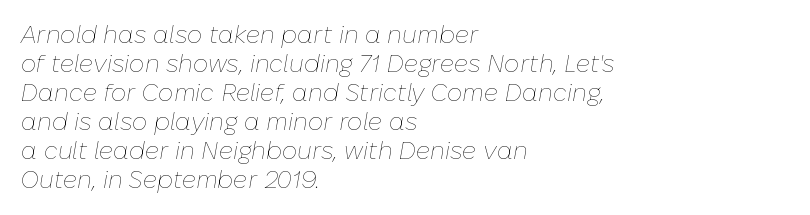
{"italic": "yes", "lean": "right", "slant_degrees": 10, "bold": "no", "underline": "no", "align": "left", "line_spacing_ratio": 1.21, "letter_spacing": "normal", "letter_spacing_em": 0.0, "glyph_px": 24}
